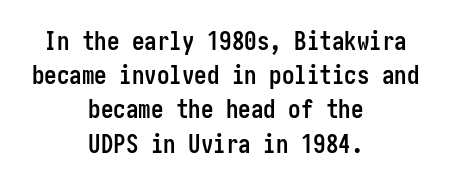
The letters sit at their default tracking, neither squeezed nor spread. Does the lettering tilt? It doesn't — this is upright. This rendering features lettering with no underline. Weight: bold. These lines stack symmetrically, like a column narrowing and widening about its center.
